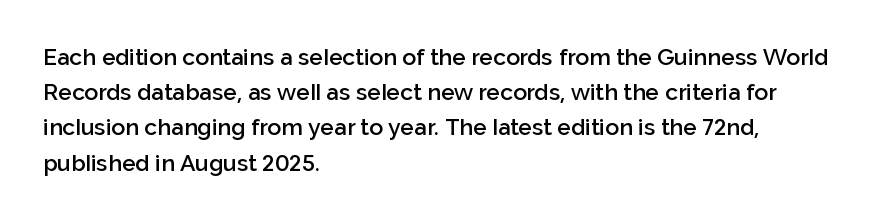
Q: Is the text bold? A: Semi-bold.
Q: Is the text italic (slanted)? A: No, it is upright.
Q: Is the text underlined? A: No.
Q: How is the paragraph aligned? A: Left-aligned.
Q: Is the spacing between letters normal or unusually wide? A: Normal.
Q: Is the spacing between lines tight, normal or loose? A: Normal.
